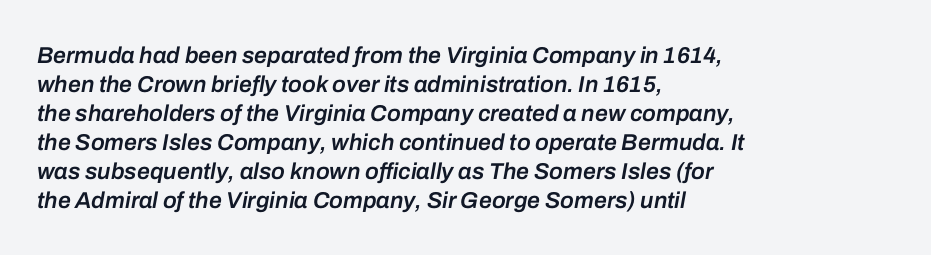
The line-height multiplier appears to be the usual default. Does the weight exceed regular? Yes, but only to semibold. Every character sits at an angle, as italics do. Just letters on the line, the space beneath them empty. Here the glyphs are tracked normally, forming tight word shapes.
